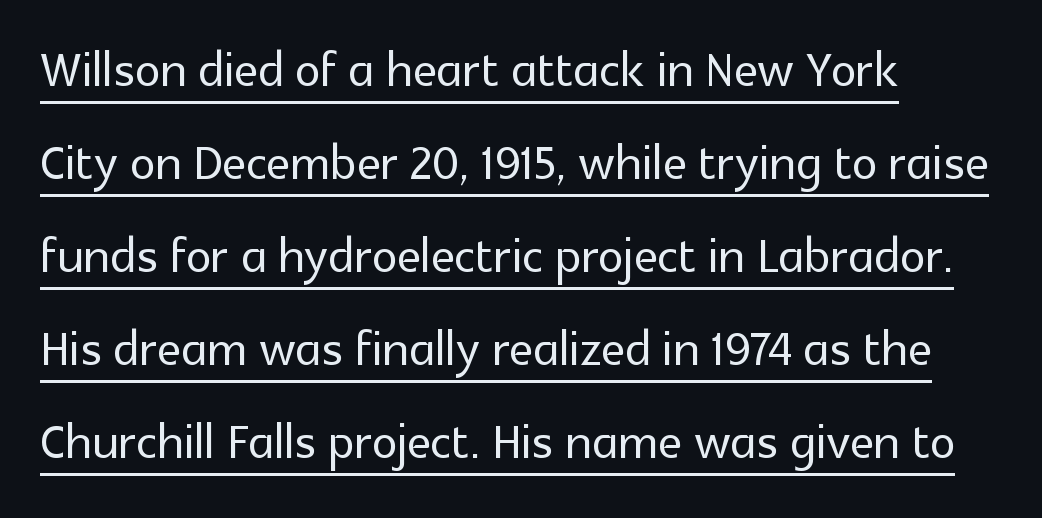
The image shows 65 px sans-serif type, upright; set left-aligned, normal line spacing (1.43x), normal letter spacing, underlined; a medium x-height.
